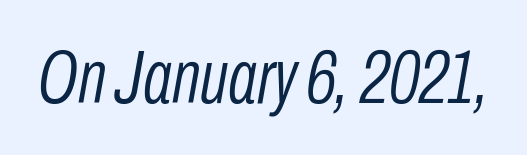
{"italic": "yes", "lean": "right", "slant_degrees": 10, "bold": "no", "weight": "light", "width": "condensed", "stroke_contrast": "low", "x_height": "medium", "monospaced": "no", "underline": "no", "letter_spacing": "normal", "letter_spacing_em": 0.0, "glyph_px": 76}
